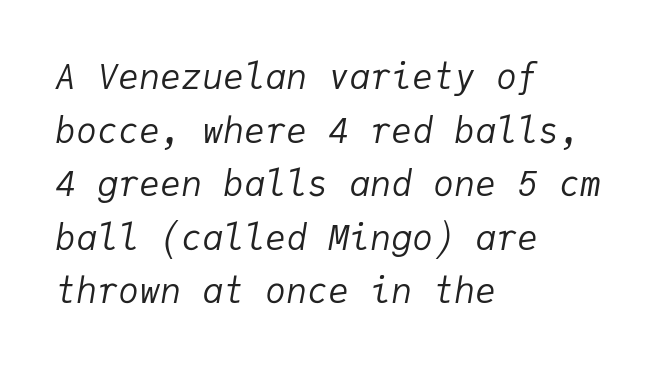
These lines are set flush left with a ragged right edge. Is this a heavy cut? Hardly; it is regular or lighter. Between one letter and the next there's only the usual sliver of space. The letters march in equal steps, a hallmark of fixed-pitch type.
